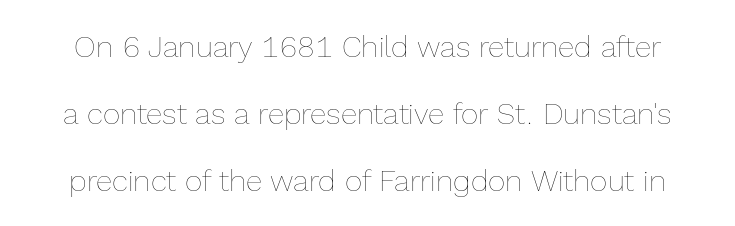
The image shows 30 px thin type, upright; set loose line spacing (2.24x), normal letter spacing, not underlined; a medium x-height.
